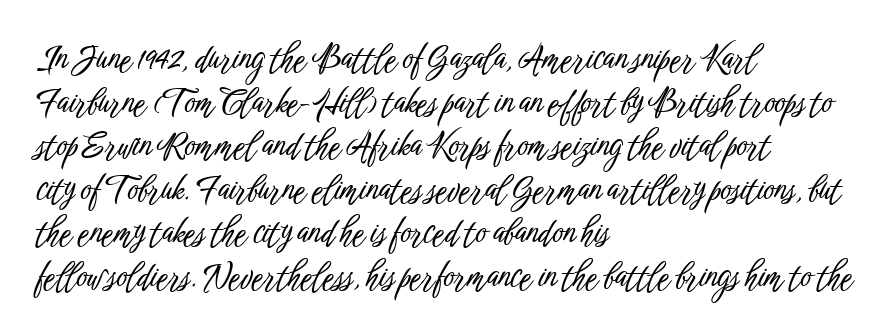
Q: Is the text italic (slanted)? A: Yes.
Q: Is the typeface a serif or a sans-serif typeface? A: Sans-serif.
Q: Is the text underlined? A: No.
Q: How is the paragraph aligned? A: Left-aligned.
Q: Is the spacing between letters normal or unusually wide? A: Normal.
Q: Is the spacing between lines tight, normal or loose? A: Normal.
Q: Width (condensed, normal, or wide)? A: Condensed.
Q: Stroke contrast? A: Low.
Q: x-height? A: Medium.
Q: Monospaced? A: No.
